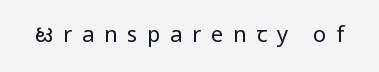
Caption: face not bold, strokes unweighted. Every character sits straight up, as roman type does. Letter spacing: wide. Nobody drew a line under any word here.
